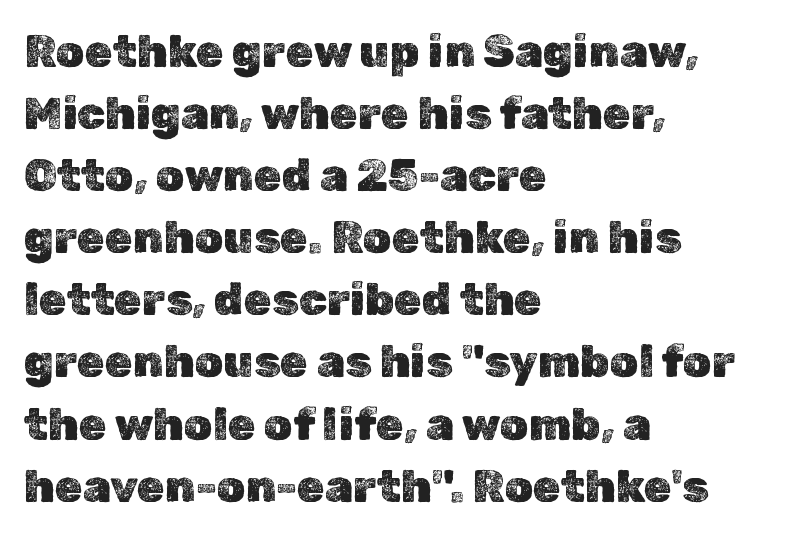
The setting favours the left margin, as ordinary paragraphs usually do. Plain, unruled lines of type. Default kerning and tracking; the words read as compact shapes. The lettering stays uniformly vertical, giving the passage a roman look. The lines sit at an ordinary, default distance from one another.
